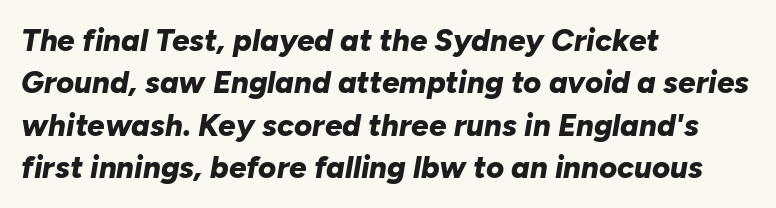
Line starts are locked; line ends wander. Notice how descenders clear the ascenders below comfortably — that's standard leading. Students, this is bold: see how much ink each stroke carries. Letter spacing: default.
